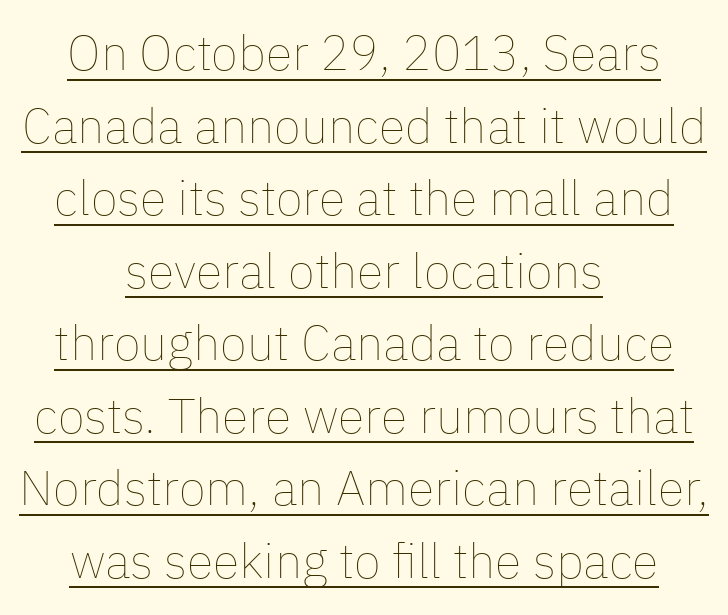
{"italic": "no", "bold": "no", "weight": "thin", "width": "normal", "stroke_contrast": "low", "x_height": "medium", "monospaced": "no", "underline": "yes", "align": "center", "line_spacing": "normal", "line_spacing_ratio": 1.48, "letter_spacing": "normal", "letter_spacing_em": 0.0, "glyph_px": 49}
